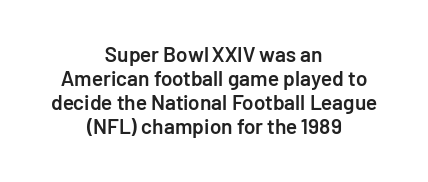
Q: Is the text bold? A: Semi-bold.
Q: Is the text italic (slanted)? A: No, it is upright.
Q: Is the text underlined? A: No.
Q: How is the paragraph aligned? A: Centered.
Q: Is the spacing between letters normal or unusually wide? A: Normal.
Q: Is the spacing between lines tight, normal or loose? A: Tight.
